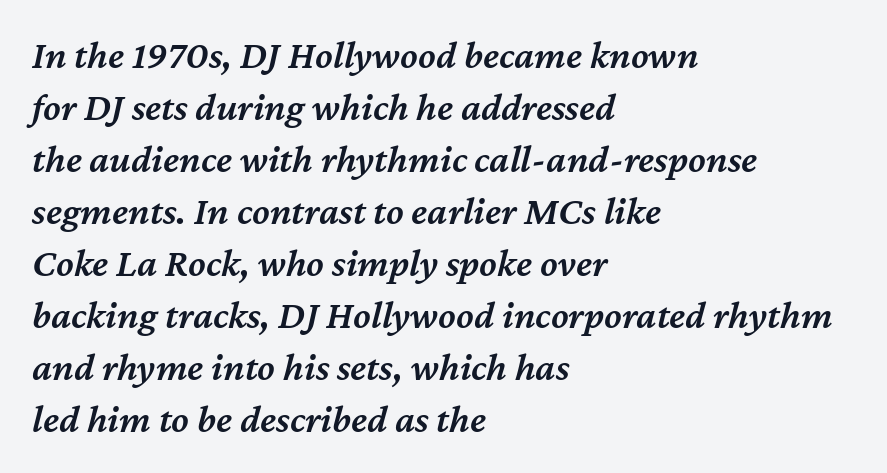
The image shows 40 px semibold type, italic (leaning right); set left-aligned, normal line spacing (1.3x), normal letter spacing, not underlined; medium stroke contrast and a medium x-height.
